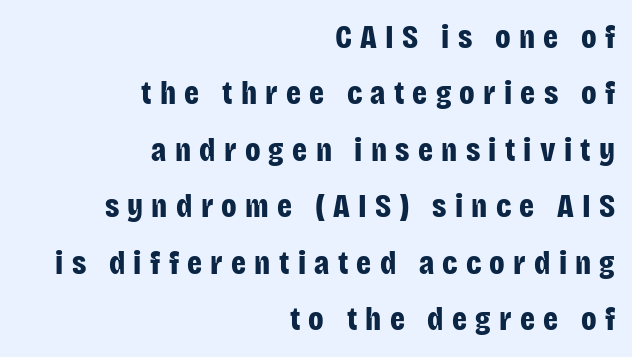
Just letters on the line, the space beneath them empty. Character widths vary here, with narrow letters taking less room than wide ones. Students, note that the glyphs here are deliberately spaced far apart. The type family on display is of the sans-serif kind. The rendering anchors every line to the right-hand side.
